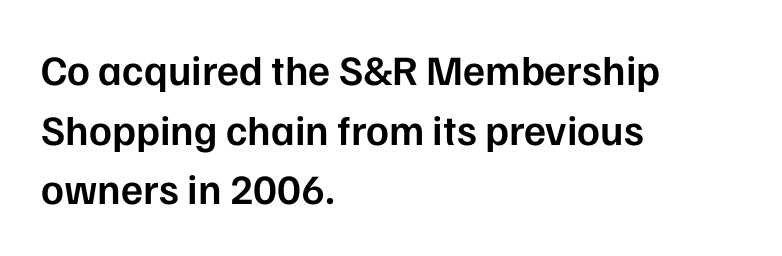
The image shows 42 px semibold sans-serif type, upright; set left-aligned, normal line spacing (1.42x), normal letter spacing, not underlined; low stroke contrast and a medium x-height.
